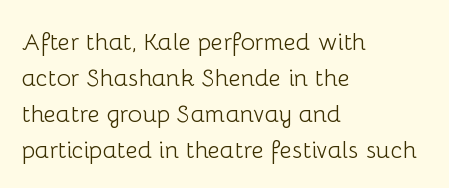
The image shows 24 px text type, upright; set left-aligned, normal line spacing (1.5x), normal letter spacing, not underlined.
